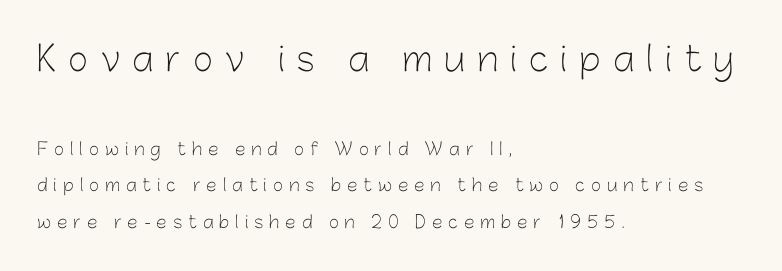
Q: Is the text bold? A: No.
Q: Is the text italic (slanted)? A: No, it is upright.
Q: Is the typeface a serif or a sans-serif typeface? A: Sans-serif.
Q: Is the text underlined? A: No.
Q: How is the paragraph aligned? A: Left-aligned.
Q: Is the spacing between letters normal or unusually wide? A: Unusually wide.
Q: Is the spacing between lines tight, normal or loose? A: Loose.
Q: Which block of text is set in a larger size, the first (top) or the second (bottom)? A: The first (top) one.
Q: Width (condensed, normal, or wide)? A: Normal.
Q: Stroke contrast? A: Low.
Q: x-height? A: Medium.
Q: Monospaced? A: No.
